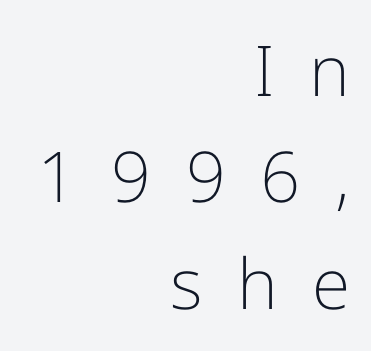
{"serif": "no", "italic": "no", "bold": "no", "weight": "light", "width": "normal", "stroke_contrast": "low", "x_height": "medium", "monospaced": "no", "underline": "no", "align": "right", "line_spacing": "normal", "line_spacing_ratio": 1.52, "letter_spacing": "wide", "letter_spacing_em": 0.49, "glyph_px": 70}
